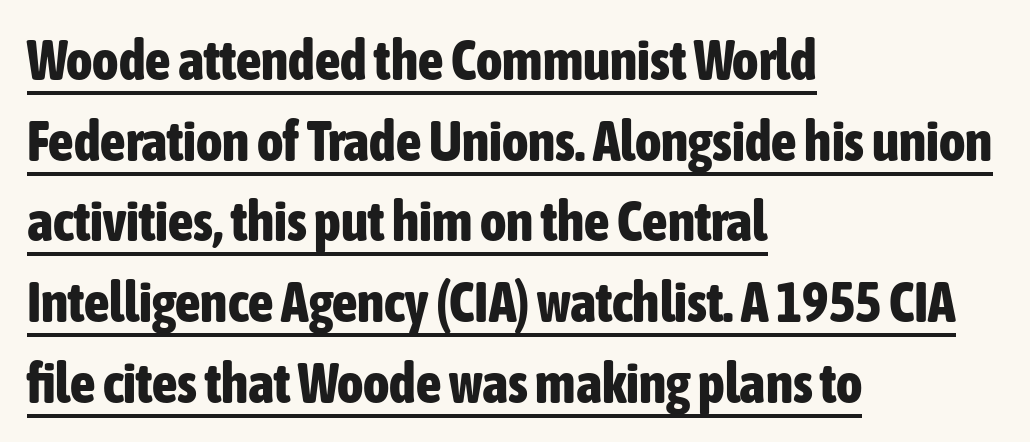
Nothing unusual about the tracking: characters are spaced as the font intends. The rendering uses the underline text-decoration. Line starts are locked; line ends wander. What's the leading like? Ordinary, nothing unusual. The rendering uses natural spacing where letterforms have individual widths.
